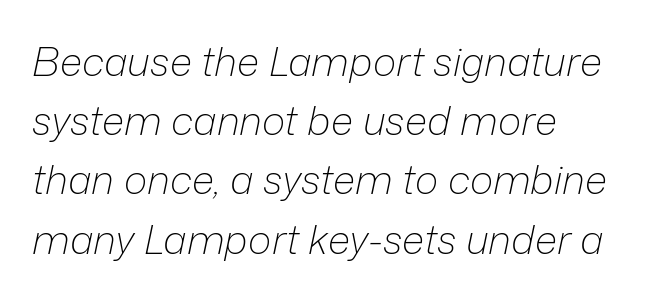
The image shows 40 px light type, italic (leaning right); set left-aligned, normal line spacing (1.48x), normal letter spacing, not underlined; low stroke contrast and a medium x-height.
